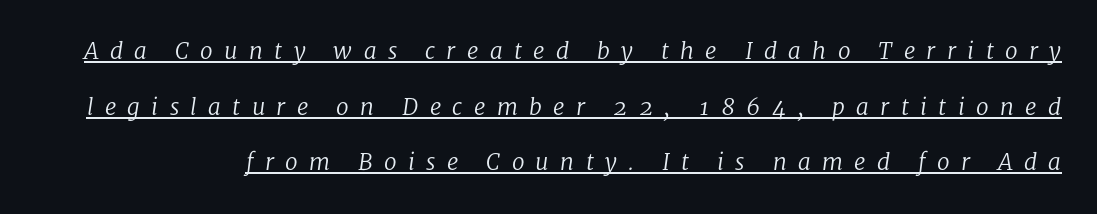
Stroke thickness stays within the range of a standard reading face or lighter. If you drew a line through each stem, it would be angled. The rendering uses a large line-height, opening up the rows. These characters rest on top of a visible drawn line. The letters are spread apart with noticeably loose tracking.
